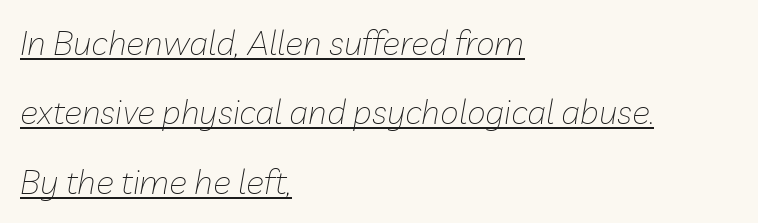
Q: Is the text bold? A: No.
Q: Is the text italic (slanted)? A: Yes, it leans right by about 10 degrees.
Q: Is the text underlined? A: Yes.
Q: How is the paragraph aligned? A: Left-aligned.
Q: Is the spacing between letters normal or unusually wide? A: Normal.
Q: Is the spacing between lines tight, normal or loose? A: Loose.
Q: Width (condensed, normal, or wide)? A: Normal.
Q: Stroke contrast? A: Low.
Q: x-height? A: Medium.
Q: Monospaced? A: No.
